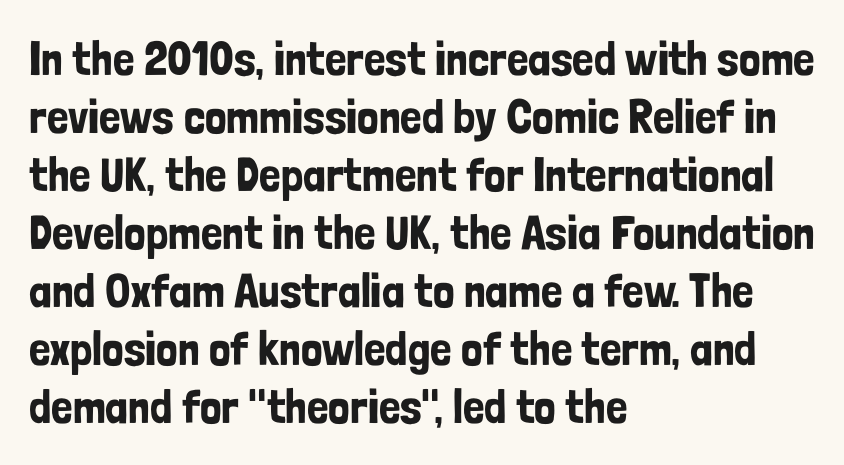
Nope, no serifs anywhere on these letters. Varying glyph widths throughout — classic text-font behaviour. Which margin do the lines hug? The left one — the right edge is uneven. This sample uses an upright cut, with every glyph sitting square on the baseline.
